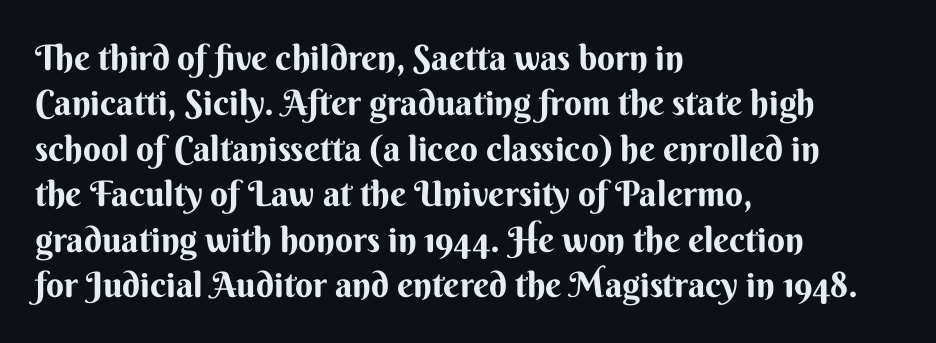
The image shows 35 px sans-serif type, upright; set left-aligned, normal line spacing (1.3x), normal letter spacing, not underlined; medium stroke contrast and a small x-height.
